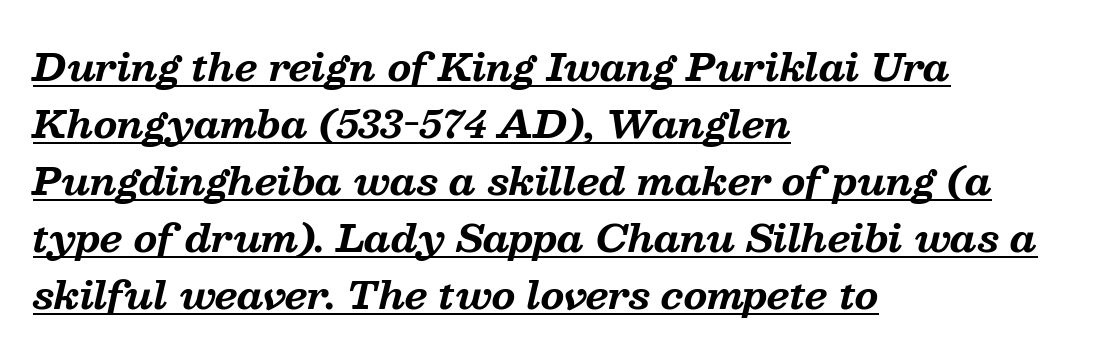
The image shows 38 px bold serif type, italic (leaning right); set left-aligned, normal line spacing (1.5x), normal letter spacing, underlined; medium stroke contrast and a medium x-height.
